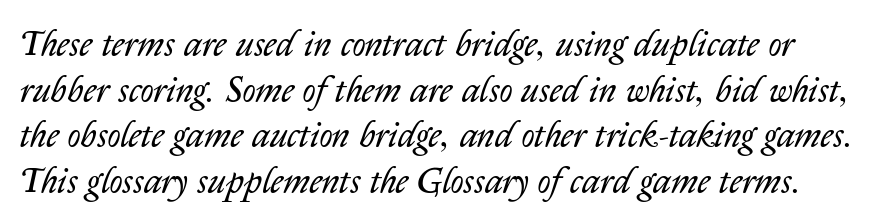
Q: Is the text bold? A: No.
Q: Is the text italic (slanted)? A: Yes, it leans right by about 14 degrees.
Q: Is the text underlined? A: No.
Q: Is the spacing between letters normal or unusually wide? A: Normal.
Q: Is the spacing between lines tight, normal or loose? A: Normal.
Q: Width (condensed, normal, or wide)? A: Normal.
Q: Stroke contrast? A: Low.
Q: x-height? A: Medium.
Q: Monospaced? A: No.
